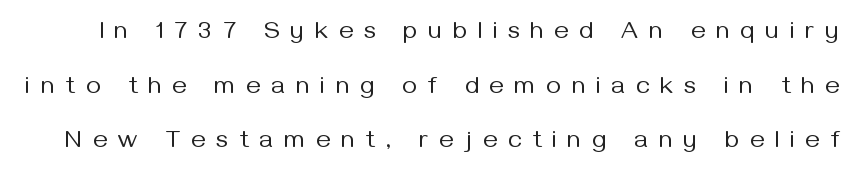
Q: Is the text bold? A: No.
Q: Is the text italic (slanted)? A: No, it is upright.
Q: Is the text underlined? A: No.
Q: Is the spacing between letters normal or unusually wide? A: Unusually wide.
Q: Is the spacing between lines tight, normal or loose? A: Loose.
